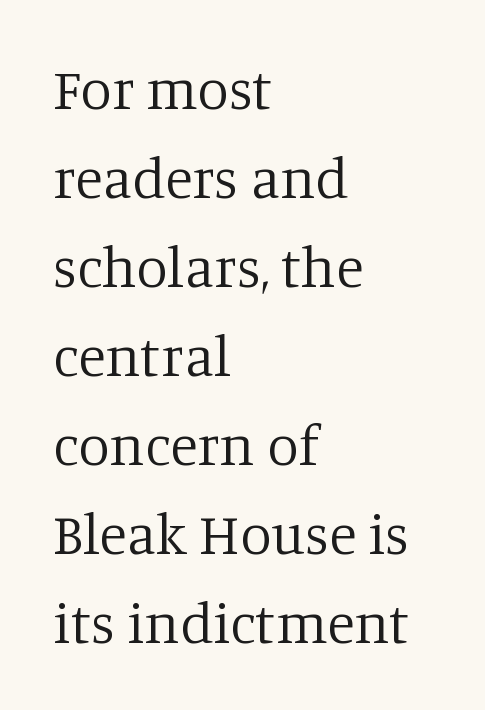
The image shows 57 px regular-weight serif type, upright; set left-aligned, normal line spacing (1.56x), normal letter spacing, not underlined; low stroke contrast and a large x-height.
